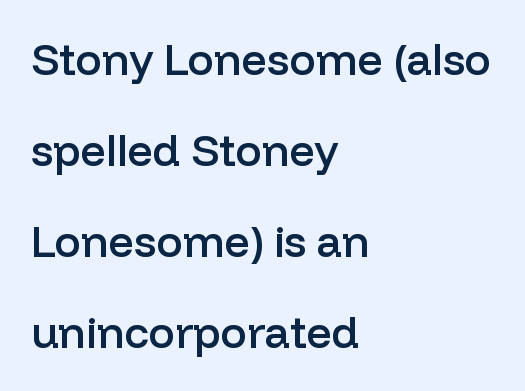
{"serif": "no", "italic": "no", "bold": "semi", "weight": "semibold", "width": "normal", "stroke_contrast": "low", "x_height": "medium", "monospaced": "no", "underline": "no", "align": "left", "line_spacing": "loose", "line_spacing_ratio": 2.07, "letter_spacing": "normal", "letter_spacing_em": 0.0, "glyph_px": 44}
